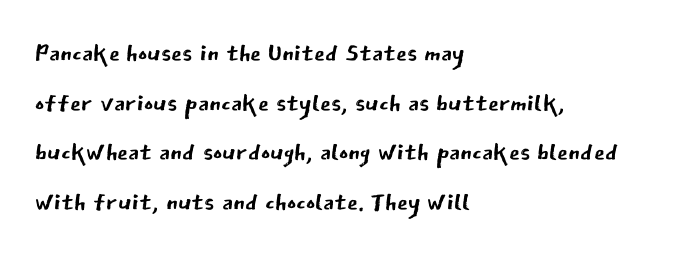
{"serif": "no", "italic": "no", "bold": "no", "weight": "regular", "width": "normal", "stroke_contrast": "low", "x_height": "medium", "monospaced": "no", "underline": "no", "align": "left", "line_spacing": "normal", "line_spacing_ratio": 1.42, "letter_spacing": "normal", "letter_spacing_em": 0.0, "glyph_px": 35}
